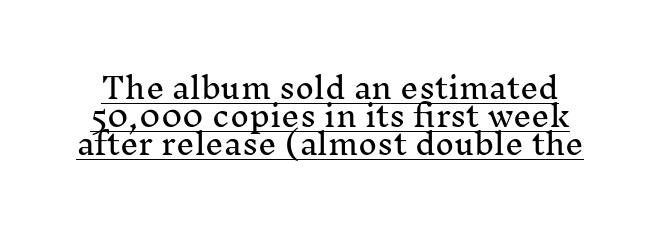
{"serif": "yes", "italic": "no", "width": "normal", "stroke_contrast": "medium", "x_height": "medium", "monospaced": "no", "underline": "yes", "line_spacing": "tight", "line_spacing_ratio": 0.97, "letter_spacing": "normal", "letter_spacing_em": 0.0, "glyph_px": 29}
